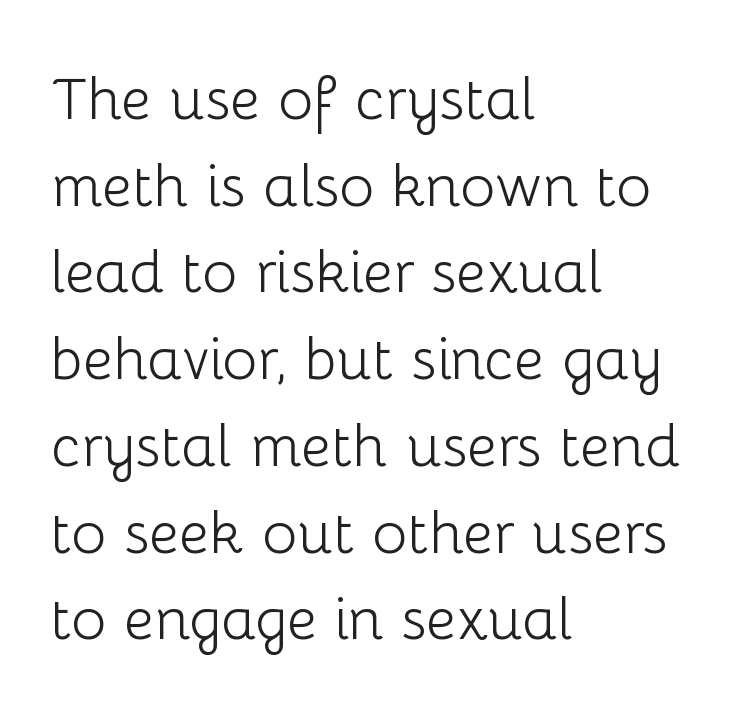
The image shows 59 px light sans-serif type, upright; set left-aligned, normal line spacing (1.47x), normal letter spacing, not underlined; low stroke contrast and a medium x-height.
